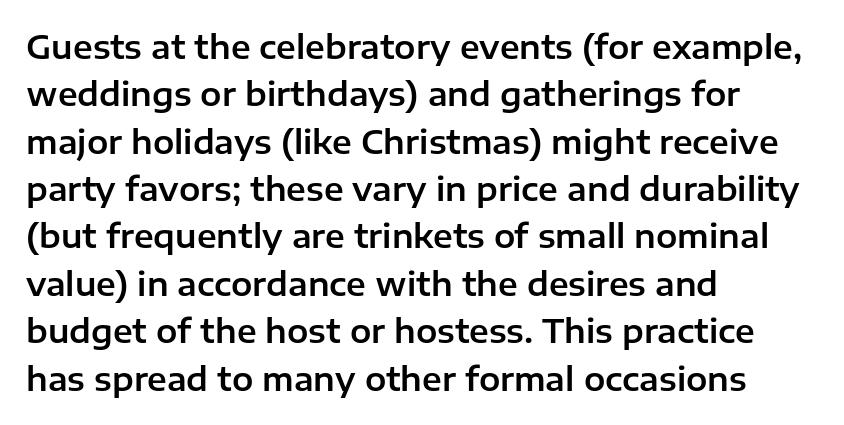
Horizontal alignment here is leftward, the default for most running prose. You could not count columns in this text — the font is proportionally spaced. Descender tails drop into unmarked territory. The letterforms sit shoulder to shoulder at normal distance.
